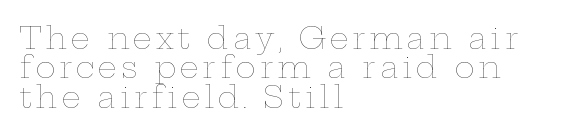
Where is the straight margin? On the left. Heaviness? Minimal to ordinary, like unemphasized prose. Decoration check: the copy has no underline. The letters stand upright; this is a roman face.
